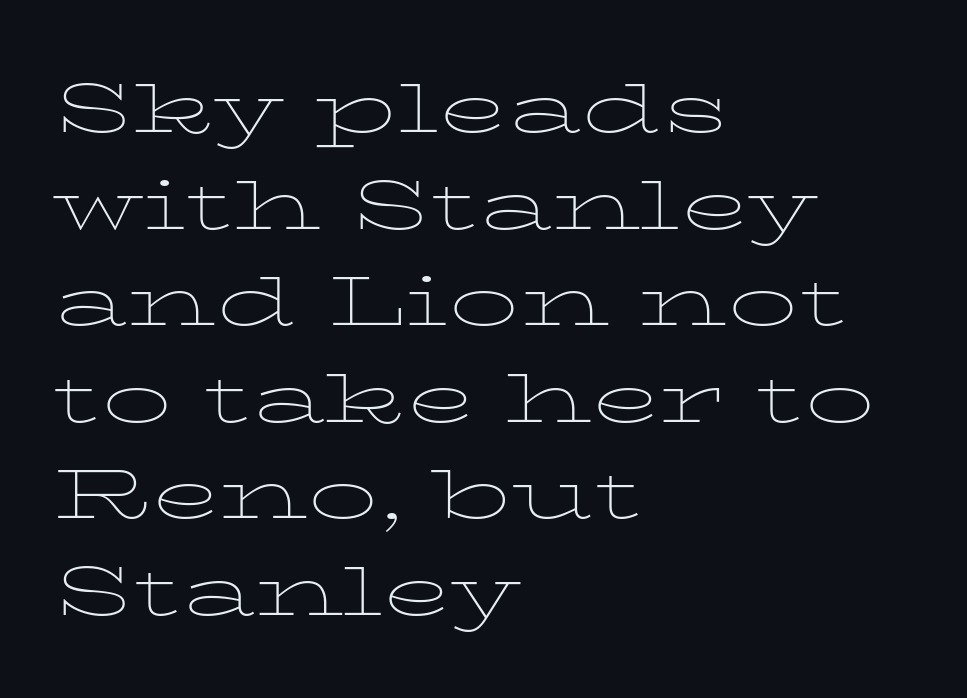
{"serif": "yes", "italic": "no", "bold": "no", "weight": "thin", "width": "wide", "stroke_contrast": "low", "x_height": "medium", "monospaced": "no", "underline": "no", "align": "left", "line_spacing": "normal", "line_spacing_ratio": 1.38, "letter_spacing": "normal", "letter_spacing_em": 0.0, "glyph_px": 70}
